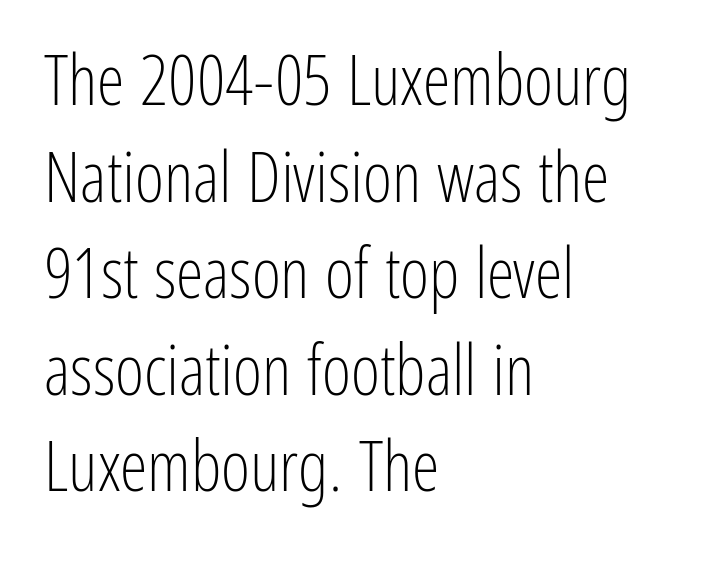
Q: Is the text bold? A: No.
Q: Is the text italic (slanted)? A: No, it is upright.
Q: Is the typeface a serif or a sans-serif typeface? A: Sans-serif.
Q: Is the text underlined? A: No.
Q: How is the paragraph aligned? A: Left-aligned.
Q: Is the spacing between letters normal or unusually wide? A: Normal.
Q: Is the spacing between lines tight, normal or loose? A: Normal.
Q: Width (condensed, normal, or wide)? A: Condensed.
Q: Stroke contrast? A: Low.
Q: x-height? A: Medium.
Q: Monospaced? A: No.
